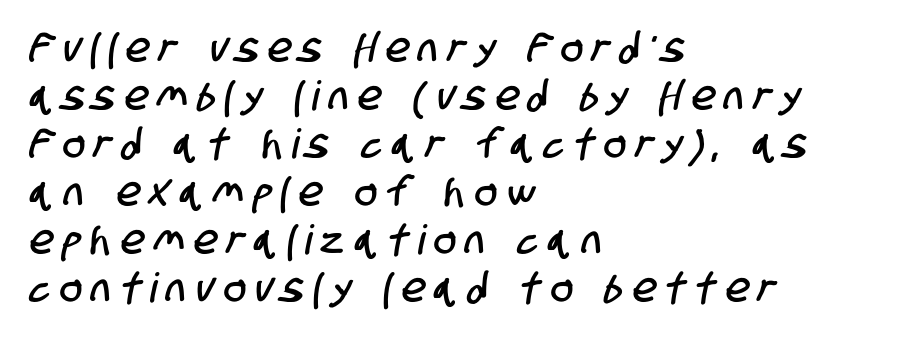
The image shows 41 px condensed sans-serif type; set left-aligned, line spacing 1.17x, unusually wide letter spacing (+0.25 em), not underlined; low stroke contrast and a large x-height.
